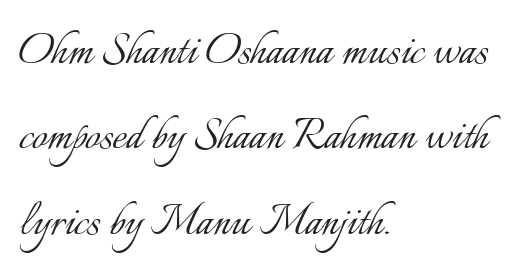
{"bold": "no", "weight": "light", "width": "normal", "stroke_contrast": "low", "x_height": "small", "monospaced": "no", "underline": "no", "align": "left", "line_spacing": "normal", "line_spacing_ratio": 1.58, "letter_spacing": "normal", "letter_spacing_em": 0.0, "glyph_px": 54}
